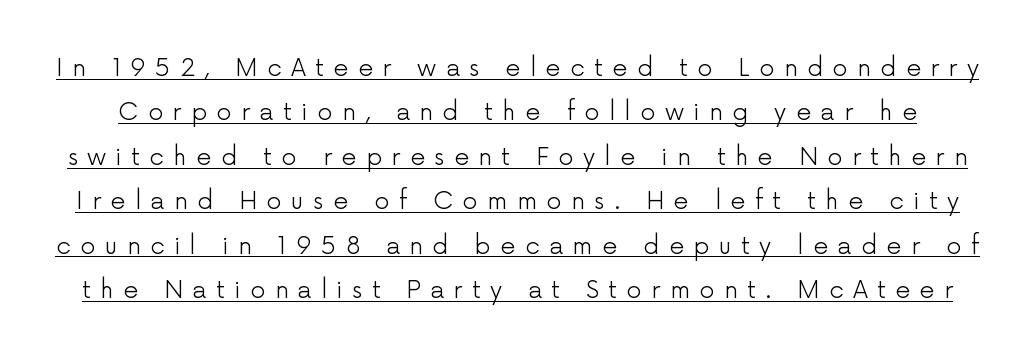
The image shows 24 px text type, upright; set line spacing 1.85x, unusually wide letter spacing (+0.39 em), underlined.
